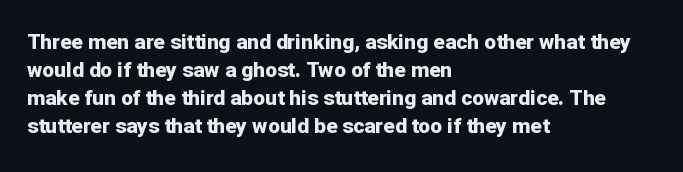
Q: Is the text bold? A: Yes.
Q: Is the text italic (slanted)? A: No, it is upright.
Q: Is the text underlined? A: No.
Q: How is the paragraph aligned? A: Left-aligned.
Q: Is the spacing between letters normal or unusually wide? A: Normal.
Q: Is the spacing between lines tight, normal or loose? A: Normal.
